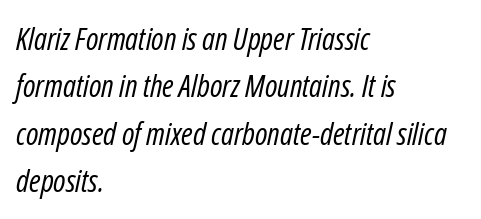
{"italic": "yes", "lean": "right", "slant_degrees": 12, "bold": "no", "weight": "regular", "width": "condensed", "stroke_contrast": "low", "x_height": "medium", "monospaced": "no", "underline": "no", "align": "left", "line_spacing": "normal", "line_spacing_ratio": 1.53, "letter_spacing": "normal", "letter_spacing_em": 0.0, "glyph_px": 31}
